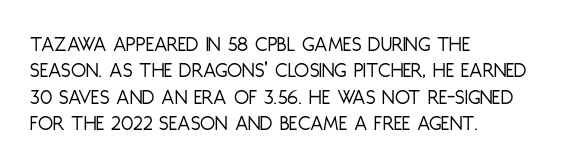
This sample uses an upright cut, with every glyph sitting square on the baseline. Underlining? Definitely not there. Heaviness? Minimal to ordinary, like unemphasized prose. Short note: letters normally spaced. Where is the straight margin? On the left.
